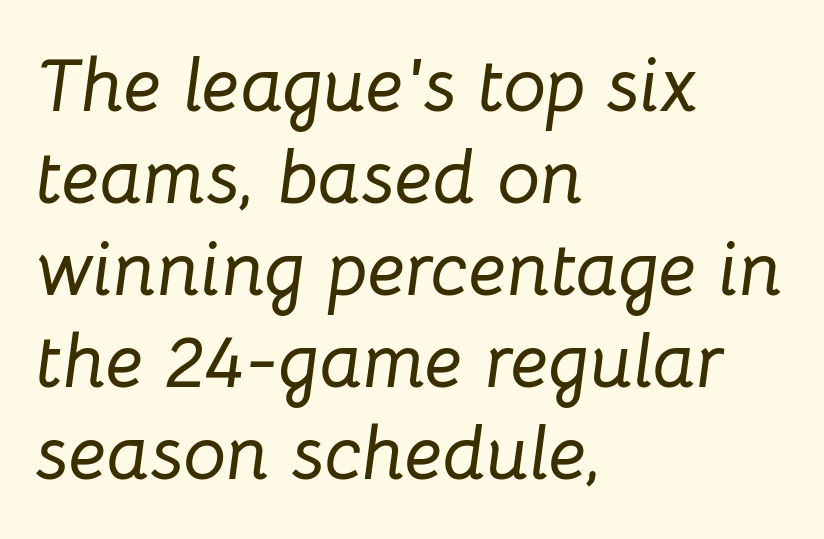
The image shows 76 px text type, italic (leaning right); set left-aligned, line spacing 1.21x, normal letter spacing, not underlined; low stroke contrast and a medium x-height.
